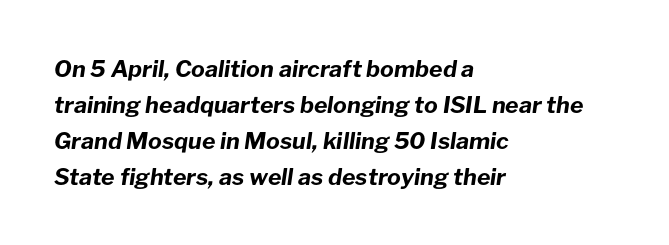
{"italic": "yes", "lean": "right", "slant_degrees": 8, "bold": "yes", "underline": "no", "align": "left", "line_spacing": "normal", "line_spacing_ratio": 1.56, "letter_spacing": "normal", "letter_spacing_em": 0.0, "glyph_px": 23}
